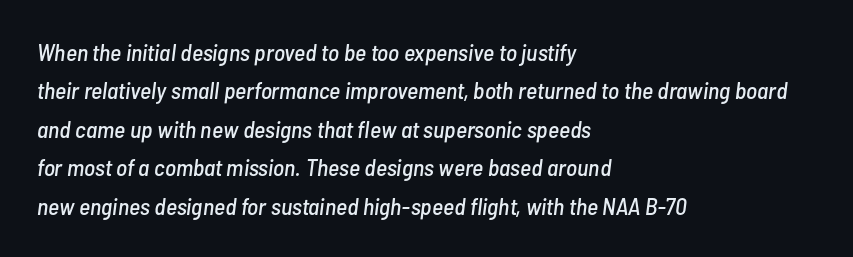
The image shows 24 px text type, italic (leaning right); set left-aligned, normal line spacing (1.6x), normal letter spacing, not underlined.
